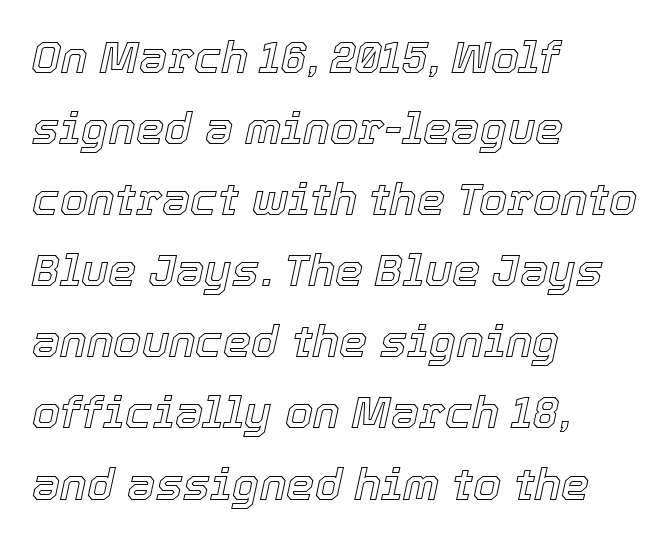
Q: Is the text italic (slanted)? A: Yes, it leans right by about 12 degrees.
Q: Is the text underlined? A: No.
Q: How is the paragraph aligned? A: Left-aligned.
Q: Is the spacing between letters normal or unusually wide? A: Normal.
Q: Is the spacing between lines tight, normal or loose? A: Normal.
Q: Width (condensed, normal, or wide)? A: Normal.
Q: x-height? A: Medium.
Q: Monospaced? A: No.
